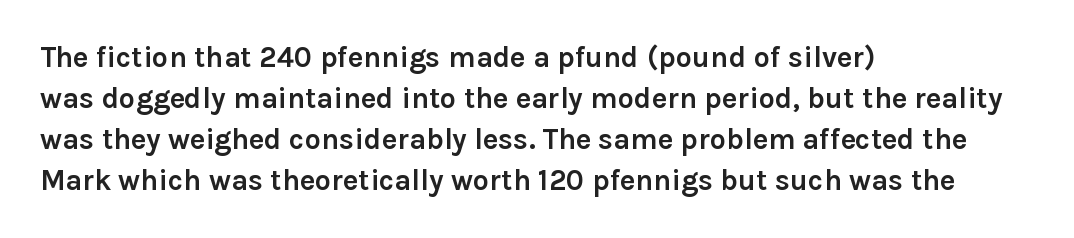
The image shows 29 px semibold sans-serif type, upright; set left-aligned, normal line spacing (1.41x), normal letter spacing, not underlined; a medium x-height.
